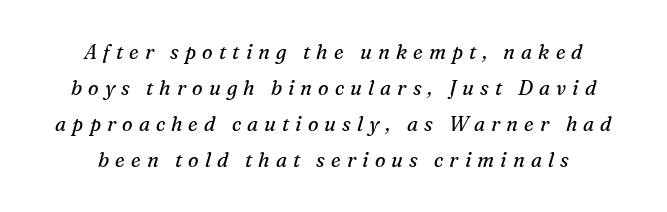
Q: Is the text bold? A: No.
Q: Is the text italic (slanted)? A: Yes, it leans right by about 16 degrees.
Q: Is the text underlined? A: No.
Q: How is the paragraph aligned? A: Centered.
Q: Is the spacing between letters normal or unusually wide? A: Unusually wide.
